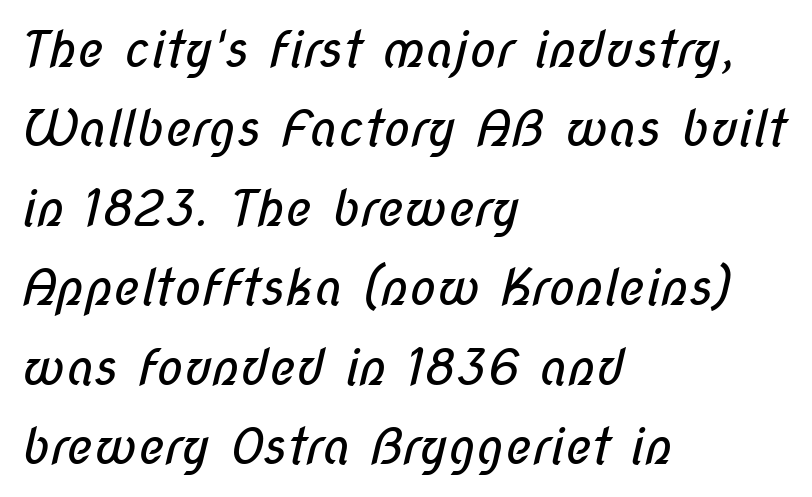
The image shows 50 px regular-weight, condensed sans-serif type; set left-aligned, normal line spacing (1.59x), normal letter spacing, not underlined; low stroke contrast and a medium x-height.
